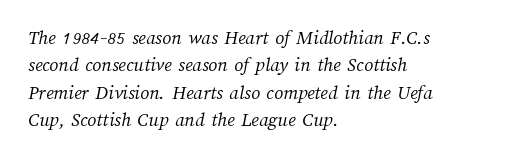
The image shows 20 px text type; set left-aligned, normal line spacing (1.37x), normal letter spacing, not underlined.
